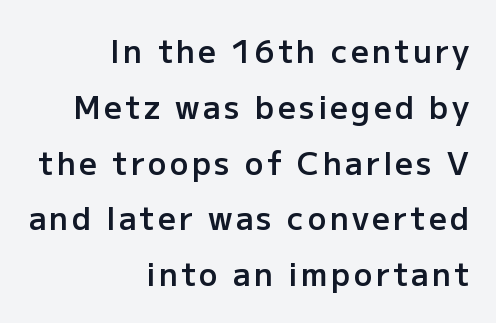
{"serif": "no", "italic": "no", "bold": "semi", "weight": "semibold", "width": "normal", "stroke_contrast": "low", "x_height": "medium", "monospaced": "no", "underline": "no", "align": "right", "line_spacing_ratio": 1.8, "glyph_px": 31}
